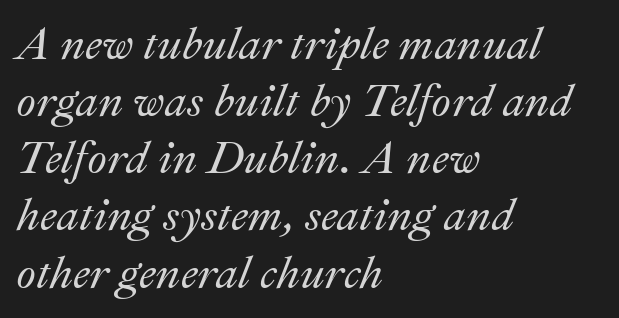
Q: Is the text italic (slanted)? A: Yes, it leans right by about 22 degrees.
Q: Is the text underlined? A: No.
Q: How is the paragraph aligned? A: Left-aligned.
Q: Is the spacing between letters normal or unusually wide? A: Normal.
Q: Is the spacing between lines tight, normal or loose? A: Normal.
Q: Width (condensed, normal, or wide)? A: Normal.
Q: Stroke contrast? A: Medium.
Q: x-height? A: Small.
Q: Monospaced? A: No.
